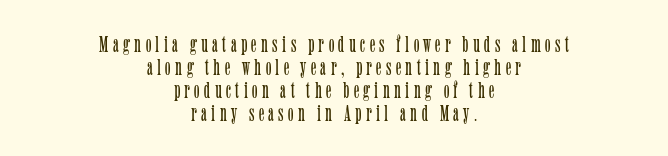
Teacher's note: observe the equal gaps on both sides — that is centered alignment. The typography opts for an upright posture over an oblique one. Underline: absent. The line-height multiplier appears low, near solid setting. The typeface has the unassuming heft of standard copy or less.
